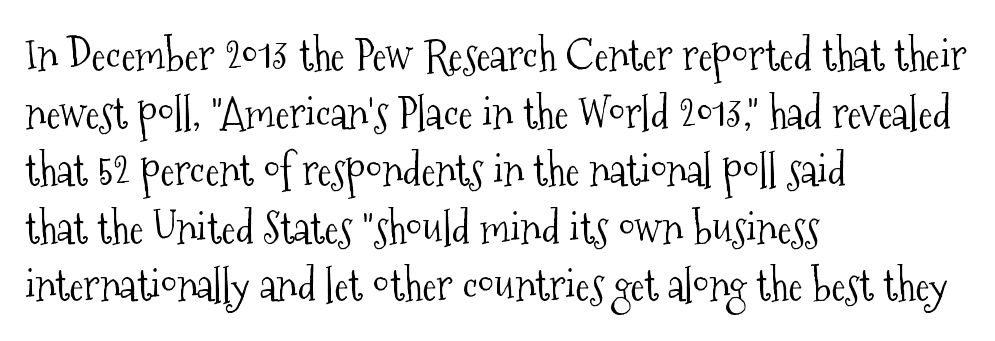
The image shows 43 px light, condensed serif type, upright; set left-aligned, normal line spacing (1.34x), normal letter spacing, not underlined; medium stroke contrast and a medium x-height.
